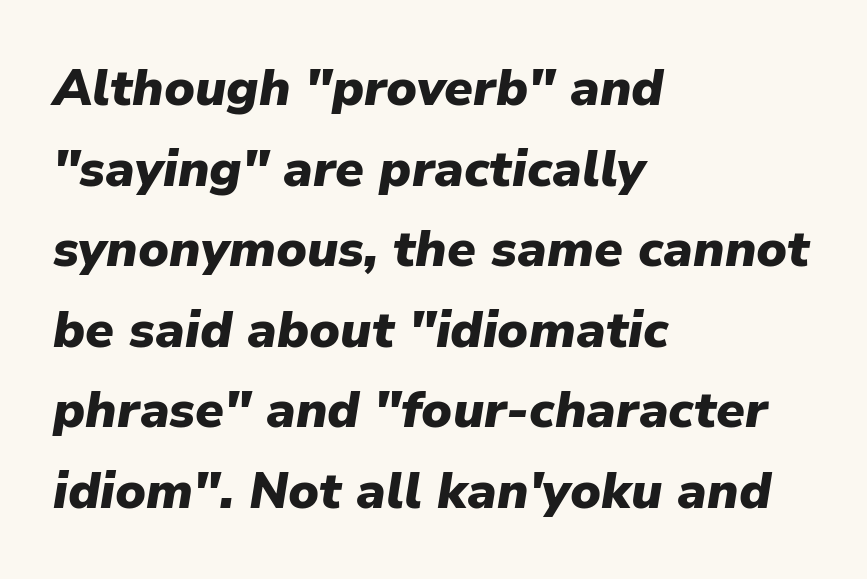
The image shows 51 px heavy type, italic (leaning right); set left-aligned, normal line spacing (1.58x), normal letter spacing, not underlined; low stroke contrast and a medium x-height.
